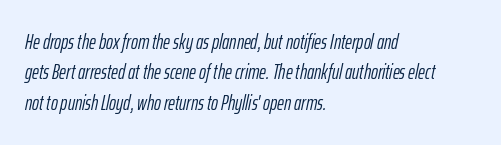
Q: Is the text bold? A: No.
Q: Is the text italic (slanted)? A: Yes, it leans right by about 12 degrees.
Q: Is the text underlined? A: No.
Q: How is the paragraph aligned? A: Left-aligned.
Q: Is the spacing between letters normal or unusually wide? A: Normal.
Q: Is the spacing between lines tight, normal or loose? A: Normal.
